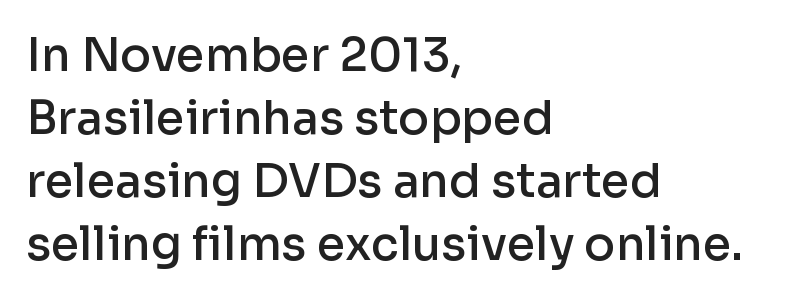
The image shows 46 px semibold sans-serif type, upright; set left-aligned, normal line spacing (1.37x), normal letter spacing, not underlined; low stroke contrast and a medium x-height.
